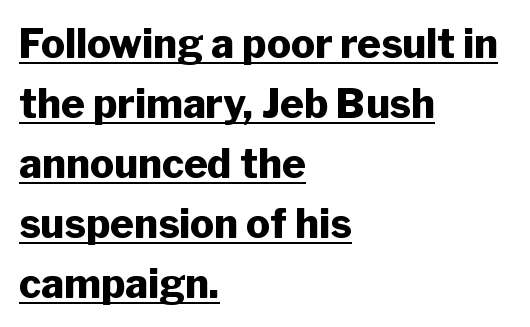
{"serif": "no", "italic": "no", "bold": "yes", "weight": "heavy", "width": "normal", "stroke_contrast": "low", "x_height": "medium", "monospaced": "no", "underline": "yes", "align": "left", "line_spacing": "normal", "line_spacing_ratio": 1.5, "letter_spacing": "normal", "letter_spacing_em": 0.0, "glyph_px": 40}
